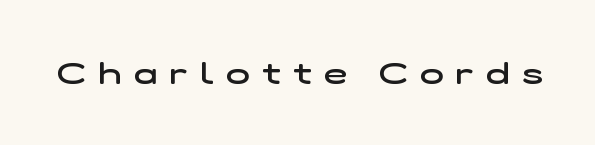
{"serif": "no", "bold": "semi", "weight": "semibold", "width": "wide", "stroke_contrast": "low", "x_height": "medium", "monospaced": "no", "underline": "no", "letter_spacing": "wide", "letter_spacing_em": 0.4, "glyph_px": 31}
